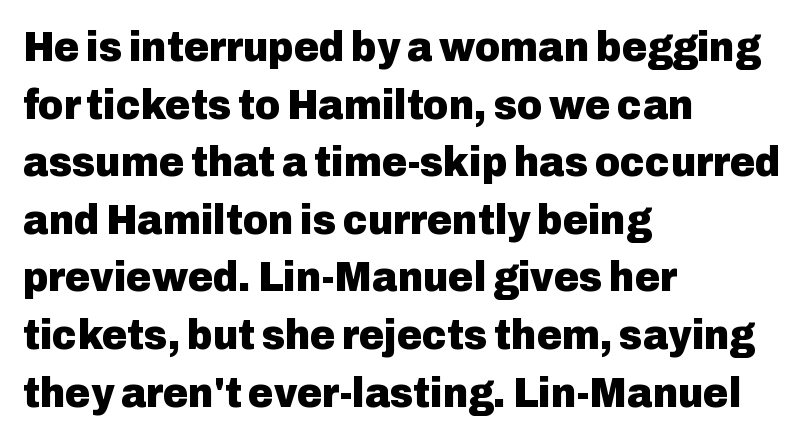
{"serif": "no", "italic": "no", "bold": "yes", "weight": "heavy", "width": "normal", "stroke_contrast": "low", "x_height": "medium", "monospaced": "no", "underline": "no", "align": "left", "line_spacing": "normal", "line_spacing_ratio": 1.34, "letter_spacing": "normal", "letter_spacing_em": 0.0, "glyph_px": 43}
